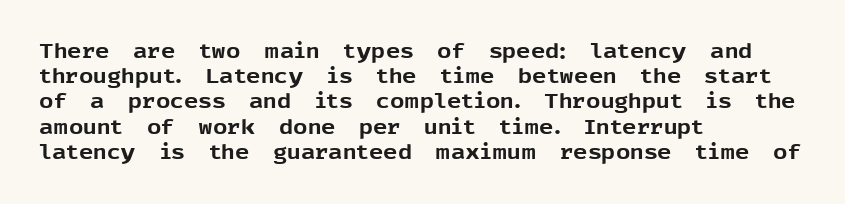
The space directly below the letters is spotless. This rendering uses left alignment, leaving the right contour irregular. The typography opts for an upright posture over an oblique one. Each word holds together tightly as a unit, with standard inter-letter gaps. Pretty heavy lettering here — definitely bold.
